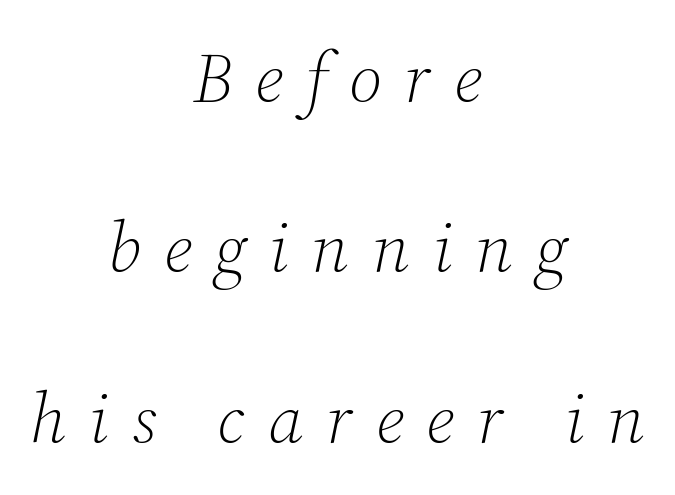
The rendering uses natural spacing where letterforms have individual widths. This is not heavy type; no bold has been used. Where is the straight margin? There isn't one; the lines are centered. Does the lettering tilt? It does — this is italic. Tracking value appears strongly positive — letters spread wide. Only glyphs here, with clear space below each row.
